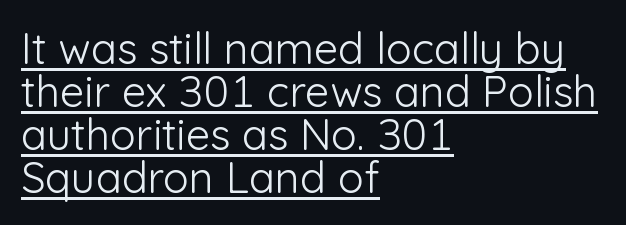
{"serif": "no", "italic": "no", "bold": "no", "weight": "light", "width": "normal", "stroke_contrast": "low", "x_height": "medium", "monospaced": "no", "underline": "yes", "align": "left", "line_spacing": "tight", "line_spacing_ratio": 1.0, "letter_spacing": "normal", "letter_spacing_em": 0.0, "glyph_px": 43}
